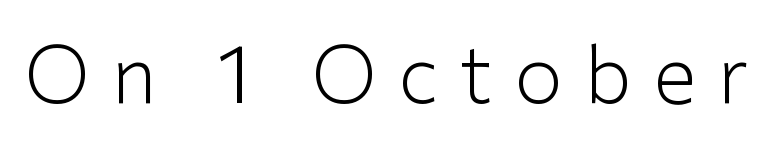
{"serif": "no", "italic": "no", "bold": "no", "weight": "light", "width": "normal", "stroke_contrast": "low", "x_height": "medium", "monospaced": "no", "underline": "no", "letter_spacing": "wide", "letter_spacing_em": 0.28, "glyph_px": 78}
